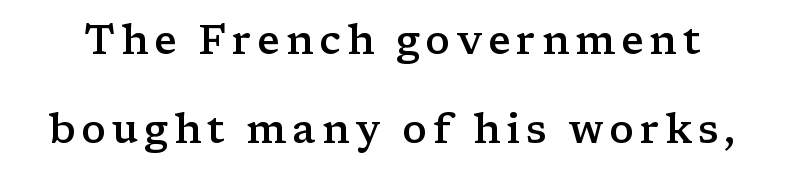
The image shows 41 px semibold, wide serif type, upright; set loose line spacing (2.18x), not underlined; low stroke contrast and a medium x-height.
